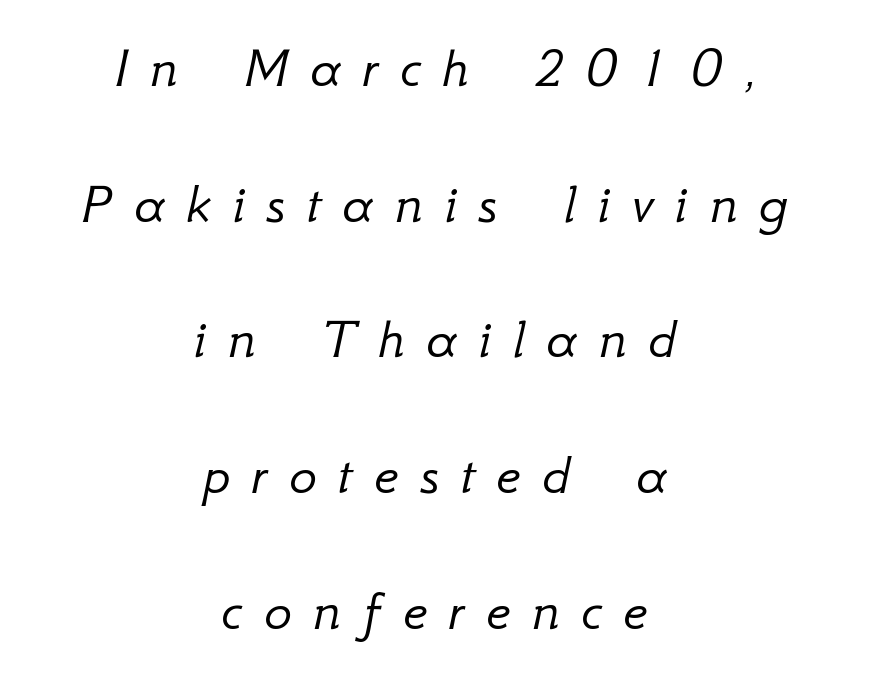
How are the letters spaced? Widely, with obvious added tracking. Casual observation: everything's sitting right in the middle. Horizontal bands of white between lines are thick stripes. No extra ink here — the face is not bold. Character widths vary here, with narrow letters taking less room than wide ones.
